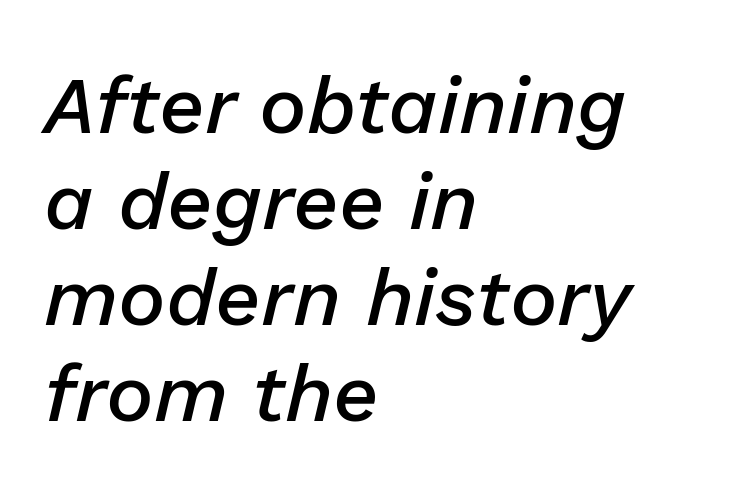
Q: Is the text bold? A: Semi-bold.
Q: Is the text italic (slanted)? A: Yes, it leans right by about 13 degrees.
Q: Is the text underlined? A: No.
Q: How is the paragraph aligned? A: Left-aligned.
Q: Is the spacing between letters normal or unusually wide? A: Normal.
Q: Width (condensed, normal, or wide)? A: Normal.
Q: Stroke contrast? A: Low.
Q: x-height? A: Medium.
Q: Monospaced? A: No.
